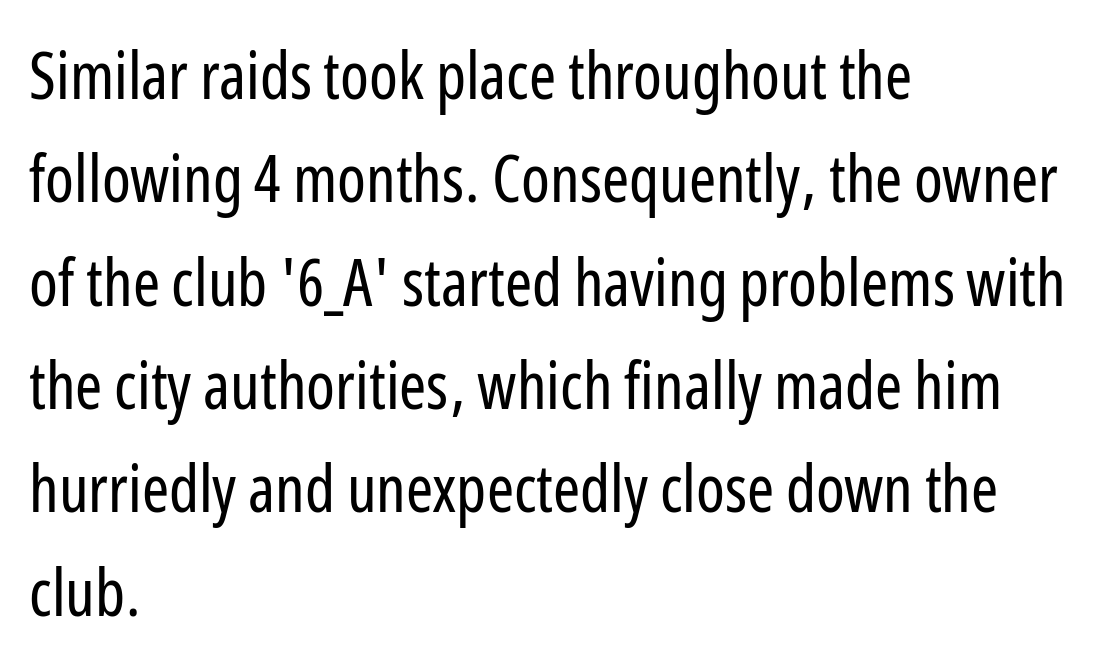
The image shows 65 px regular-weight, condensed sans-serif type, upright; set left-aligned, normal line spacing (1.59x), normal letter spacing, not underlined; low stroke contrast and a medium x-height.
